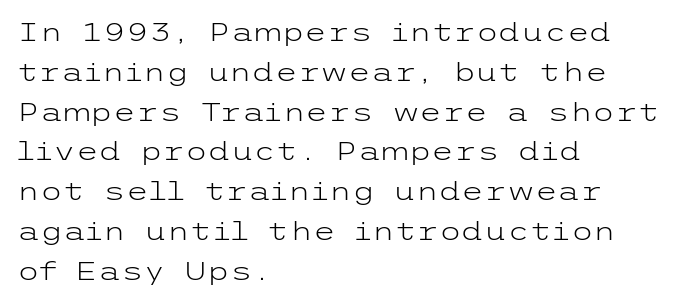
Q: Is the text bold? A: No.
Q: Is the text italic (slanted)? A: No, it is upright.
Q: Is the text underlined? A: No.
Q: How is the paragraph aligned? A: Left-aligned.
Q: Is the spacing between letters normal or unusually wide? A: Normal.
Q: Is the spacing between lines tight, normal or loose? A: Normal.
